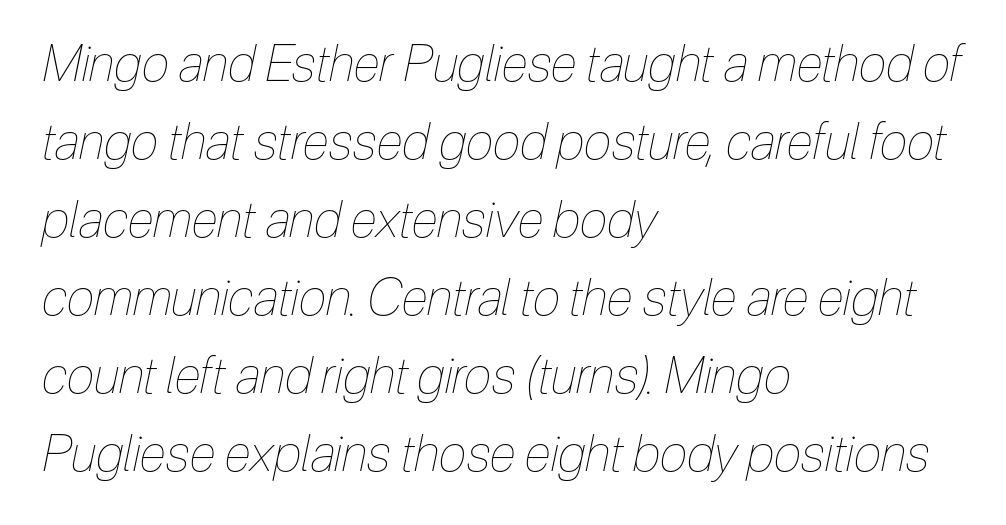
The image shows 50 px thin, condensed type, italic (leaning right); set left-aligned, normal line spacing (1.56x), normal letter spacing, not underlined; low stroke contrast and a medium x-height.
